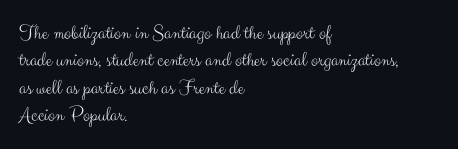
The image shows 21 px text type; set left-aligned, normal line spacing (1.3x), normal letter spacing, not underlined.
